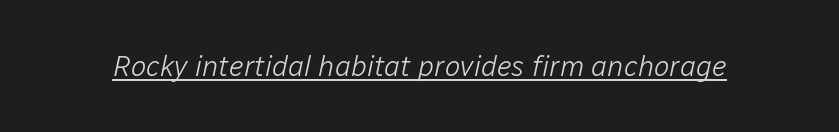
The font's italic variant was chosen for this text. No extra tracking has been applied to these lines. Varying glyph widths throughout — classic text-font behaviour. Descenders here cross a horizontal rule under the line.
